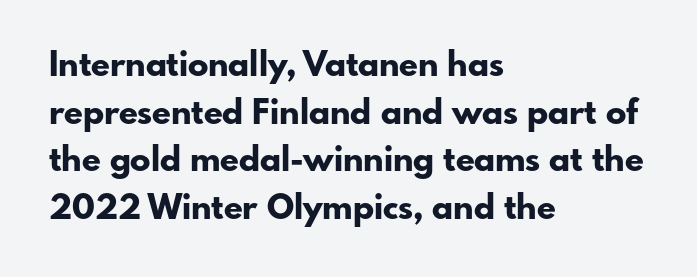
{"serif": "no", "italic": "no", "bold": "yes", "weight": "bold", "width": "normal", "stroke_contrast": "low", "x_height": "small", "monospaced": "no", "underline": "no", "align": "left", "line_spacing": "normal", "line_spacing_ratio": 1.4, "letter_spacing": "normal", "letter_spacing_em": 0.0, "glyph_px": 34}
